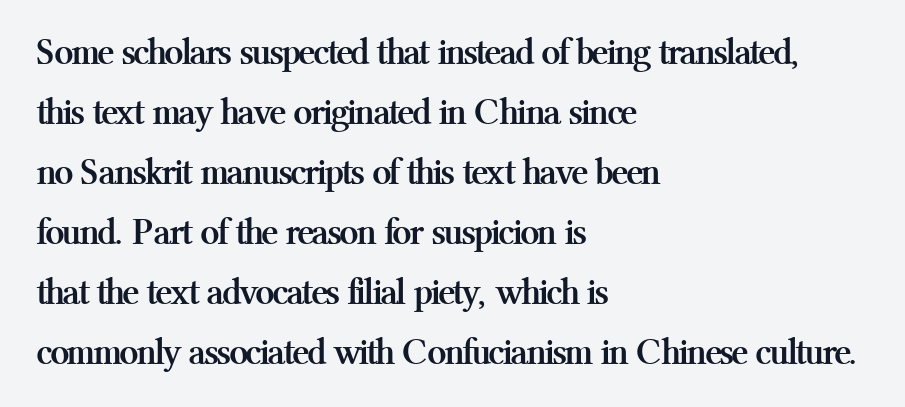
{"serif": "yes", "italic": "no", "bold": "yes", "weight": "semibold", "width": "normal", "stroke_contrast": "medium", "x_height": "medium", "monospaced": "no", "underline": "no", "align": "left", "line_spacing": "normal", "line_spacing_ratio": 1.58, "letter_spacing": "normal", "letter_spacing_em": 0.0, "glyph_px": 38}
